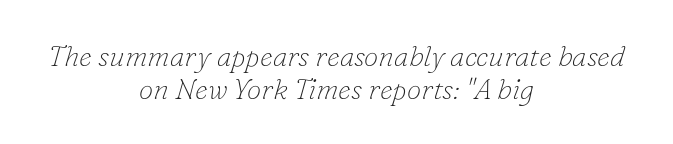
The image shows 29 px thin serif type, italic (leaning right); set centered, tight line spacing (1.13x), normal letter spacing, not underlined; low stroke contrast and a small x-height.
